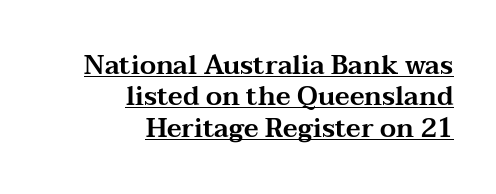
The image shows 26 px text type, upright; set right-aligned, line spacing 1.21x, normal letter spacing, underlined.
